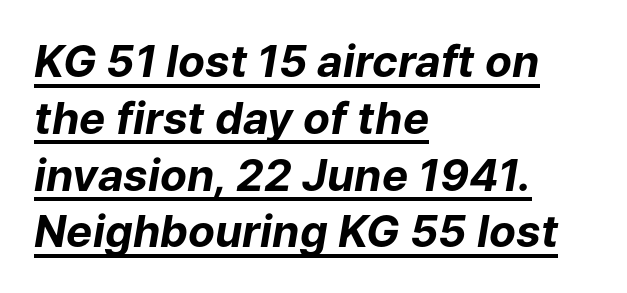
Posture: slanted. The rendering anchors every line to the left-hand side. Plenty of ink on the page — the face is bold. In terms of letterspacing, this is plain default setting.
